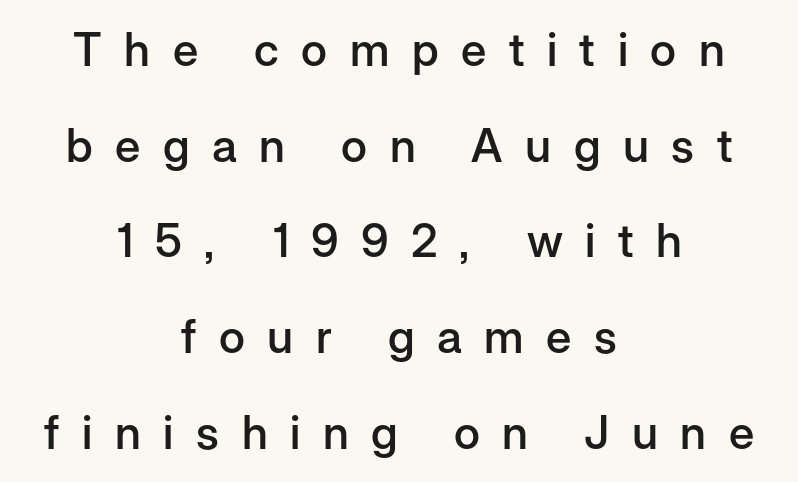
Plain, unruled lines of type. One-word summary of the alignment: center. The characters display no serif detailing; their extremities are plain. A great deal of white space separates one row of letters from the next.
